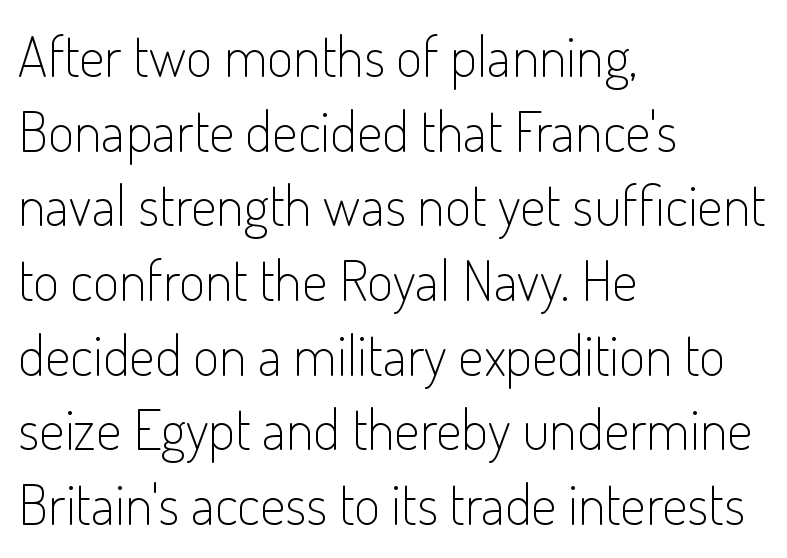
{"serif": "no", "italic": "no", "bold": "no", "weight": "light", "width": "condensed", "stroke_contrast": "low", "x_height": "small", "monospaced": "no", "underline": "no", "align": "left", "line_spacing": "normal", "line_spacing_ratio": 1.31, "letter_spacing": "normal", "letter_spacing_em": 0.0, "glyph_px": 57}
